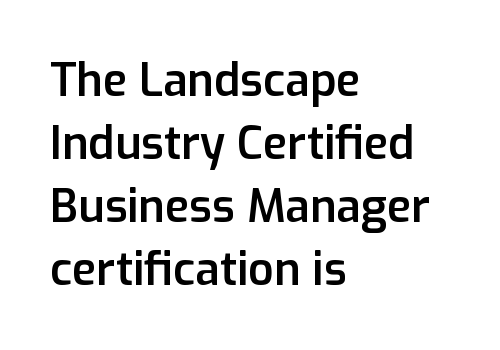
{"serif": "no", "italic": "no", "bold": "semi", "weight": "semibold", "width": "normal", "stroke_contrast": "low", "x_height": "medium", "monospaced": "no", "underline": "no", "align": "left", "line_spacing": "normal", "line_spacing_ratio": 1.4, "letter_spacing": "normal", "letter_spacing_em": 0.0, "glyph_px": 45}
